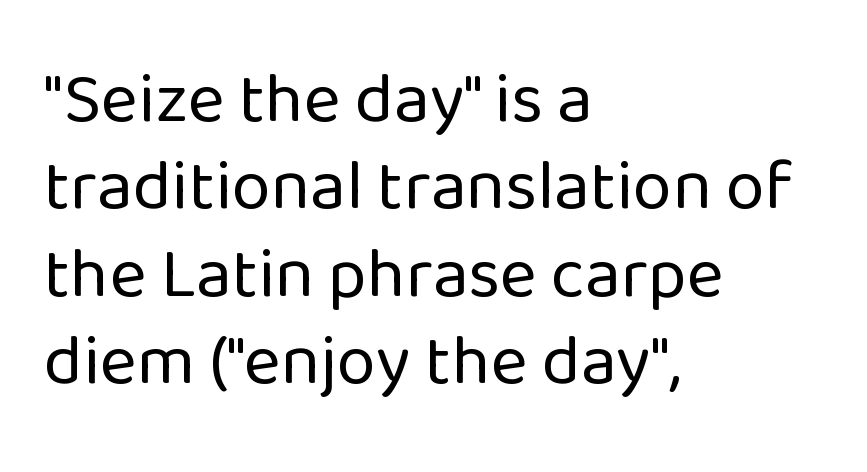
Q: Is the text bold? A: No.
Q: Is the text italic (slanted)? A: No, it is upright.
Q: Is the typeface a serif or a sans-serif typeface? A: Sans-serif.
Q: Is the text underlined? A: No.
Q: How is the paragraph aligned? A: Left-aligned.
Q: Is the spacing between letters normal or unusually wide? A: Normal.
Q: Width (condensed, normal, or wide)? A: Normal.
Q: Stroke contrast? A: Low.
Q: x-height? A: Medium.
Q: Monospaced? A: No.
